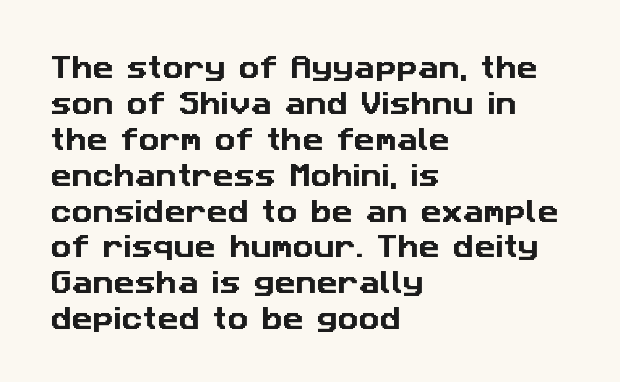
{"underline": "no", "align": "left", "line_spacing": "normal", "line_spacing_ratio": 1.38, "letter_spacing": "normal", "letter_spacing_em": 0.0, "glyph_px": 26}
